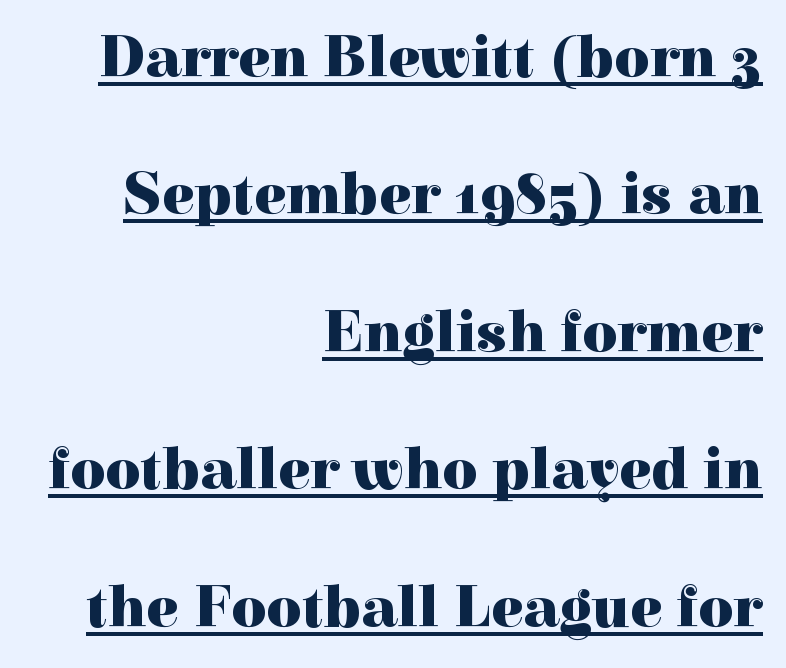
Strokes here are thick enough to call this a true bold. The typesetter has applied underlining to the passage shown. The letters sit at their default tracking, neither squeezed nor spread. Notice the wide empty band between every row — that's loose leading. Line ends are locked; line starts wander. The letters stand upright; this is a roman face.
